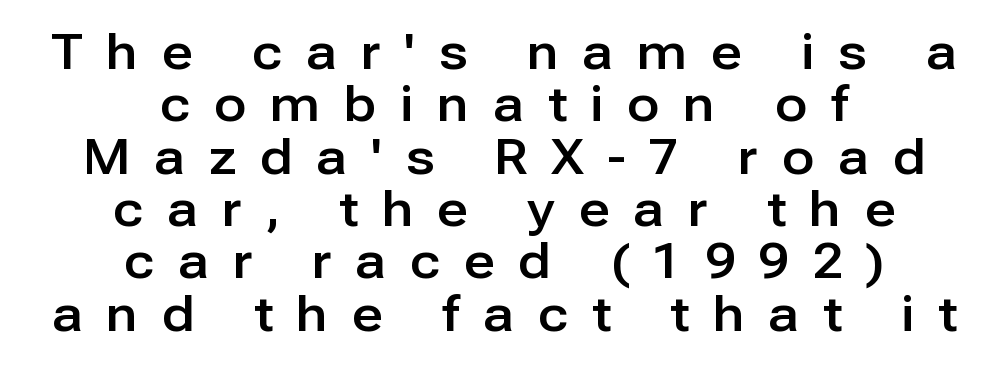
The image shows 48 px sans-serif type, upright; set centered, tight line spacing (1.09x), unusually wide letter spacing (+0.5 em), not underlined; low stroke contrast and a medium x-height.
